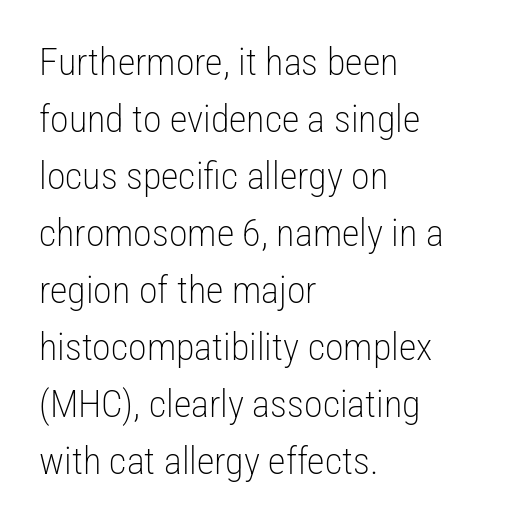
Q: Is the text bold? A: No.
Q: Is the text italic (slanted)? A: No, it is upright.
Q: Is the typeface a serif or a sans-serif typeface? A: Sans-serif.
Q: Is the text underlined? A: No.
Q: How is the paragraph aligned? A: Left-aligned.
Q: Is the spacing between letters normal or unusually wide? A: Normal.
Q: Is the spacing between lines tight, normal or loose? A: Normal.
Q: Width (condensed, normal, or wide)? A: Condensed.
Q: Stroke contrast? A: Low.
Q: x-height? A: Medium.
Q: Monospaced? A: No.
